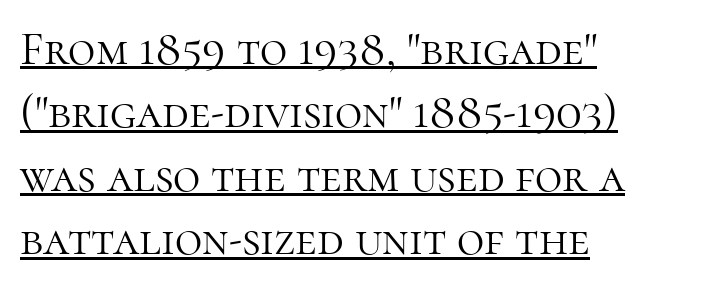
{"serif": "yes", "italic": "no", "bold": "no", "weight": "light", "width": "normal", "stroke_contrast": "high", "x_height": "medium", "monospaced": "no", "underline": "yes", "align": "left", "line_spacing": "normal", "line_spacing_ratio": 1.35, "letter_spacing": "normal", "letter_spacing_em": 0.0, "glyph_px": 47}
